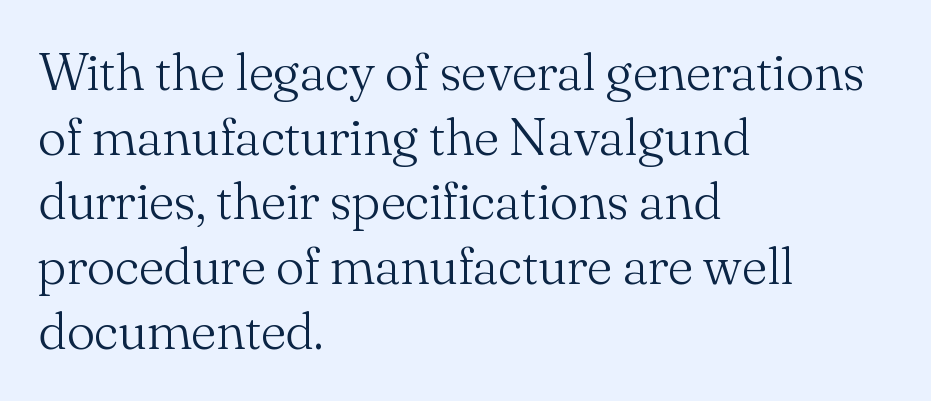
Q: Is the text bold? A: No.
Q: Is the text italic (slanted)? A: No, it is upright.
Q: Is the typeface a serif or a sans-serif typeface? A: Serif.
Q: Is the text underlined? A: No.
Q: How is the paragraph aligned? A: Left-aligned.
Q: Is the spacing between letters normal or unusually wide? A: Normal.
Q: Width (condensed, normal, or wide)? A: Normal.
Q: Stroke contrast? A: Medium.
Q: x-height? A: Small.
Q: Monospaced? A: No.
